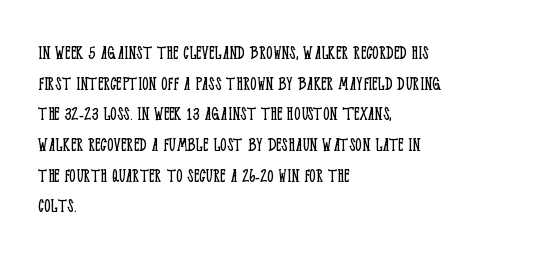
Q: Is the text bold? A: No.
Q: Is the text italic (slanted)? A: No, it is upright.
Q: Is the text underlined? A: No.
Q: How is the paragraph aligned? A: Left-aligned.
Q: Is the spacing between letters normal or unusually wide? A: Normal.
Q: Is the spacing between lines tight, normal or loose? A: Normal.
